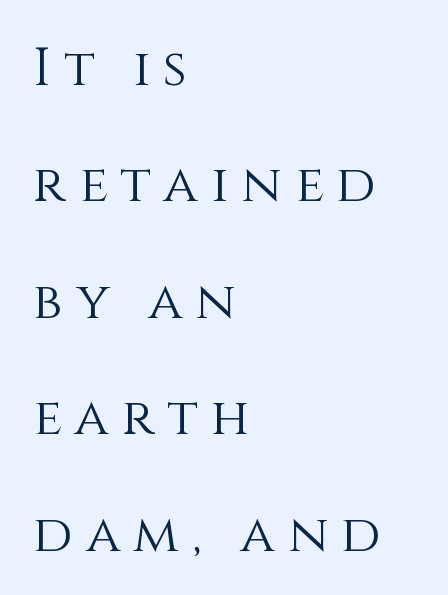
This reads as an unemphasized weight, regular at the heaviest. Short note: letters widely spaced. Each row of text sits above clean, open space. Upright lettering throughout. The rendering uses natural spacing where letterforms have individual widths.
